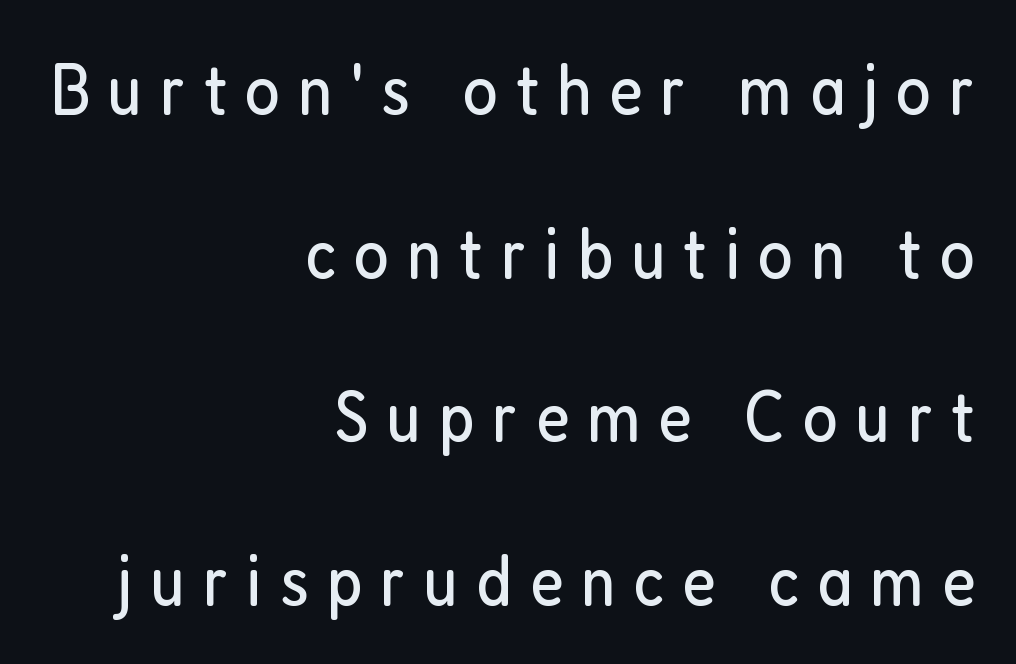
The image shows 74 px regular-weight, condensed sans-serif type, upright; set right-aligned, loose line spacing (2.21x), unusually wide letter spacing (+0.24 em), not underlined; low stroke contrast and a medium x-height.
